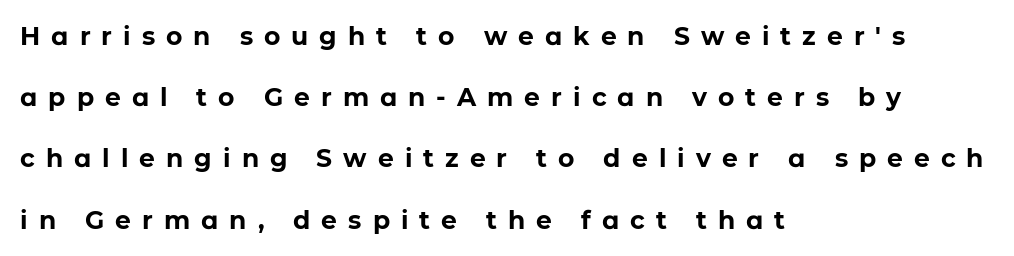
The image shows 25 px bold type, upright; set left-aligned, loose line spacing (2.45x), unusually wide letter spacing (+0.44 em), not underlined.
